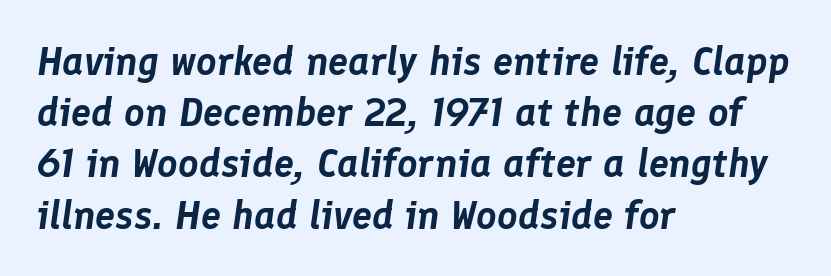
The image shows 40 px text type, italic (leaning right); set left-aligned, normal line spacing (1.28x), normal letter spacing, not underlined; low stroke contrast and a medium x-height.
